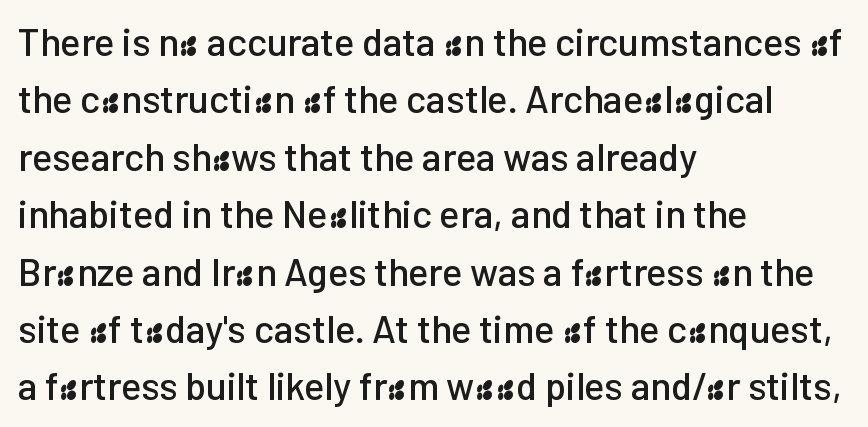
The designer went with a sans here, leaving each stem footless. If you drew a line through each stem, it would be perfectly vertical. Does extra space separate the letters? No, they use regular spacing. Leftover space on each line is placed entirely after the last word. The block of text has a typical density, with ordinary space between rows.
